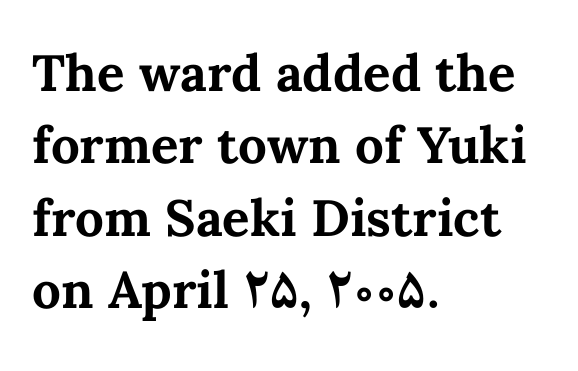
Whoever set this chose a conventional vertical rhythm. Letters rest on an invisible, unmarked baseline. Each line starts at the same left margin while the right side varies. Look at the tracking — it's just the regular setting, nothing added. Style check: upright.
